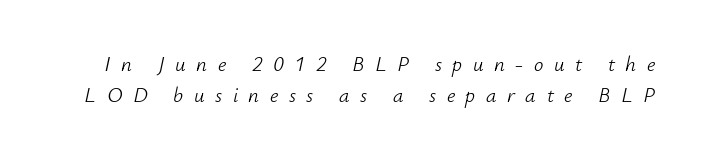
The image shows 21 px text type, italic (leaning right); set normal line spacing (1.47x), unusually wide letter spacing (+0.5 em), not underlined.
